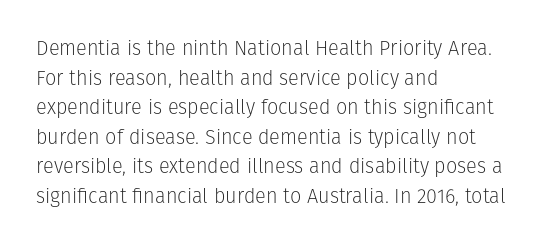
Compared with a typical body face, this is equally light or lighter still. The line texture is even and compact thanks to regular tracking. The space directly below the letters is spotless. Nope, not italic — everything's standing straight.
